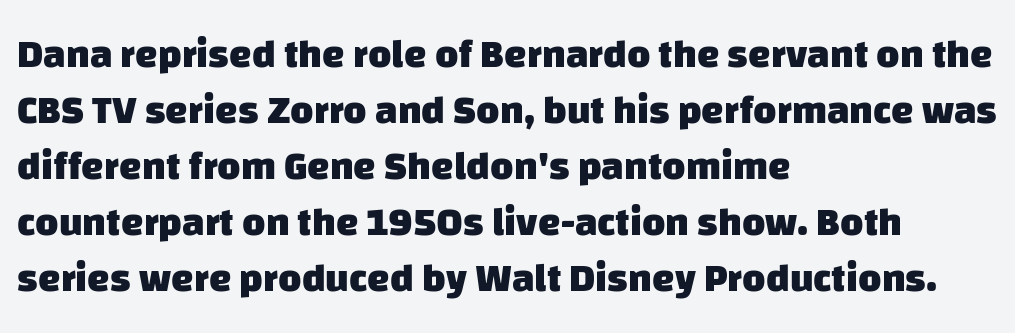
Q: Is the text bold? A: Yes.
Q: Is the typeface a serif or a sans-serif typeface? A: Sans-serif.
Q: Is the text underlined? A: No.
Q: How is the paragraph aligned? A: Left-aligned.
Q: Is the spacing between letters normal or unusually wide? A: Normal.
Q: Is the spacing between lines tight, normal or loose? A: Normal.
Q: Width (condensed, normal, or wide)? A: Normal.
Q: Stroke contrast? A: Low.
Q: x-height? A: Large.
Q: Monospaced? A: No.
